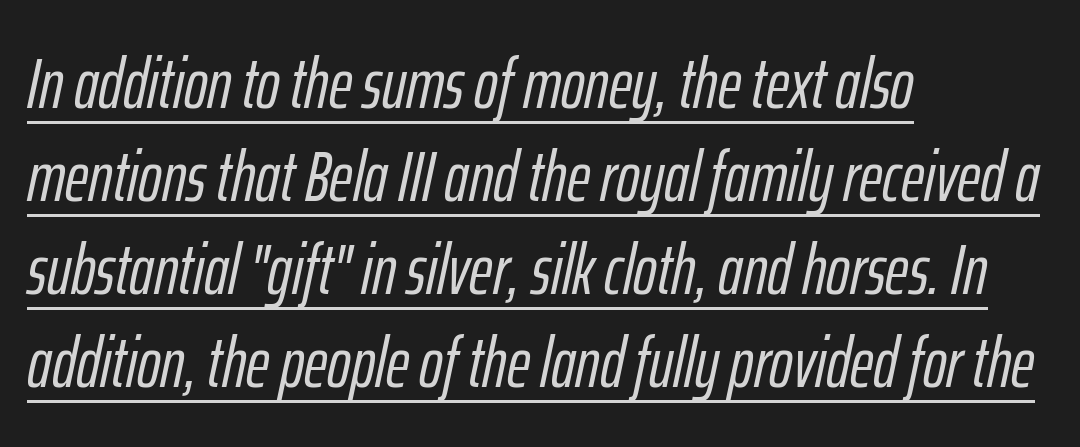
{"italic": "yes", "lean": "right", "slant_degrees": 12, "width": "condensed", "stroke_contrast": "low", "x_height": "medium", "monospaced": "no", "underline": "yes", "align": "left", "line_spacing": "normal", "line_spacing_ratio": 1.31, "letter_spacing": "normal", "letter_spacing_em": 0.0, "glyph_px": 71}
